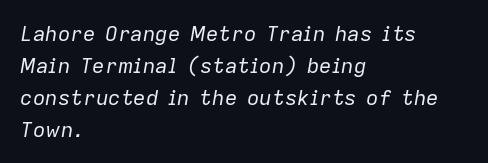
Vertical spacing — default. A clean baseline with only descenders dipping below it. A light-to-regular cut is what we see here. You could call the tracking neutral — neither tight nor loose. Teacher's note: observe the even left margin — that is flush-left alignment. The lettering tilts uniformly, giving the passage an italic look.
